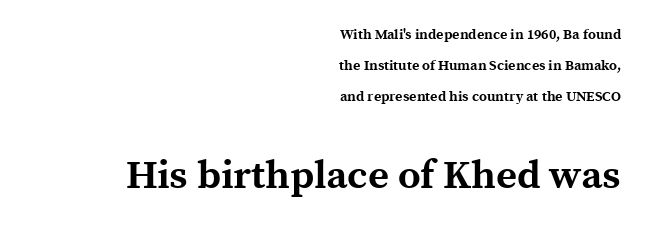
You can tell from the footed stems that serif type was used. The face used here appears at its bigger size in the lower chunk. This is heavy type, rendered in bold. A typesetter would call this proportional, since set widths differ per character.
